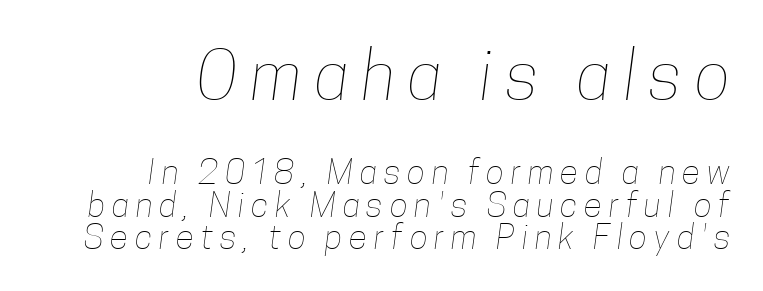
The image shows 67 px thin, condensed type; set right-aligned, tight line spacing (0.95x), unusually wide letter spacing (+0.2 em), not underlined; the first (top) block is 1.97x larger; low stroke contrast and a medium x-height.
